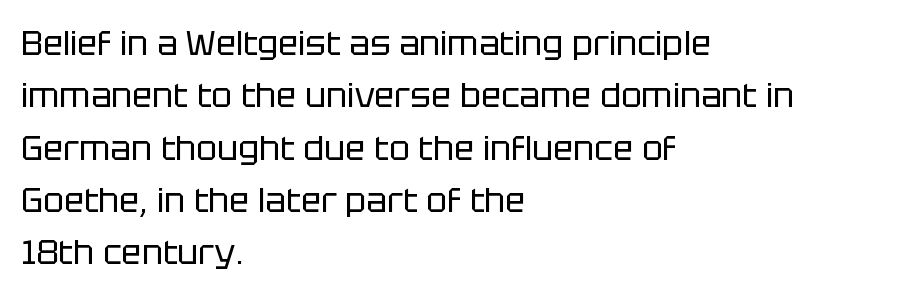
Regarding leading, the lines here are spaced in the standard way. No letter is thick-stroked: the sample isn't bold. Note the varied advance widths — an 'i' is clearly narrower than an 'm'. Tall strokes in this sample are plumb rather than angled. Letterform terminals end flat and unadorned throughout the passage. No word sits above an underline.
